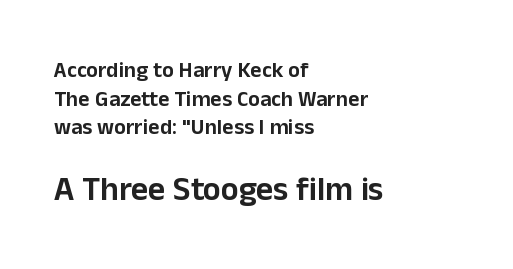
Q: Is the text italic (slanted)? A: No, it is upright.
Q: Is the typeface a serif or a sans-serif typeface? A: Sans-serif.
Q: Is the text underlined? A: No.
Q: How is the paragraph aligned? A: Left-aligned.
Q: Is the spacing between letters normal or unusually wide? A: Normal.
Q: Is the spacing between lines tight, normal or loose? A: Normal.
Q: Which block of text is set in a larger size, the first (top) or the second (bottom)? A: The second (bottom) one.
Q: Width (condensed, normal, or wide)? A: Normal.
Q: Stroke contrast? A: Low.
Q: x-height? A: Medium.
Q: Monospaced? A: No.
